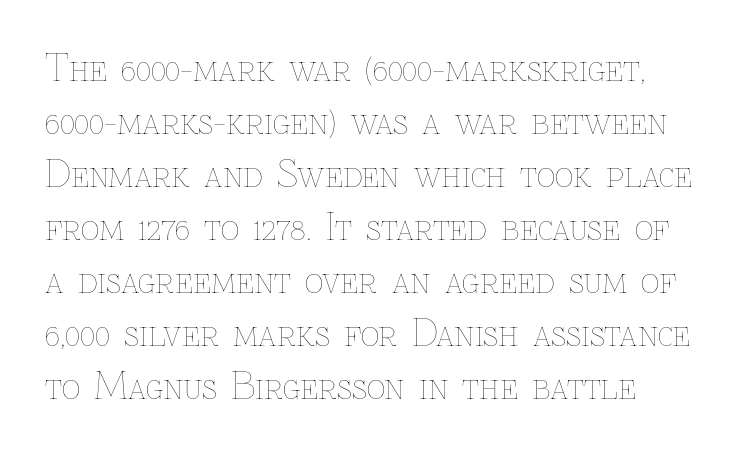
The image shows 36 px thin type, upright; set left-aligned, normal line spacing (1.47x), normal letter spacing, not underlined; low stroke contrast and a medium x-height.
